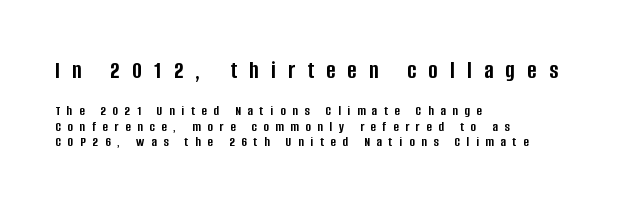
The image shows 25 px bold type, upright; set left-aligned, tight line spacing (1.09x), unusually wide letter spacing (+0.49 em), not underlined; the first (top) block is 1.79x larger.
